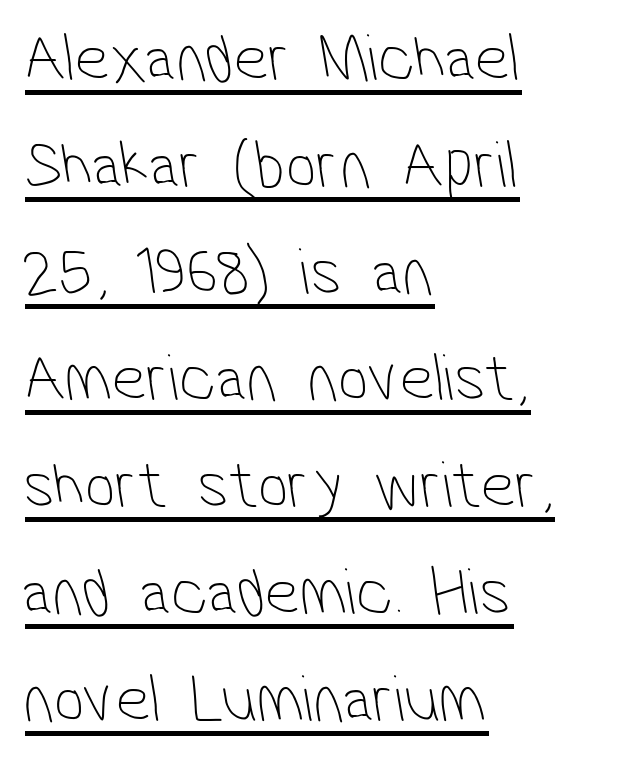
Q: Is the text bold? A: No.
Q: Is the typeface a serif or a sans-serif typeface? A: Sans-serif.
Q: Is the text underlined? A: Yes.
Q: How is the paragraph aligned? A: Left-aligned.
Q: Is the spacing between letters normal or unusually wide? A: Normal.
Q: Is the spacing between lines tight, normal or loose? A: Normal.
Q: Width (condensed, normal, or wide)? A: Condensed.
Q: Stroke contrast? A: Low.
Q: x-height? A: Medium.
Q: Monospaced? A: No.
